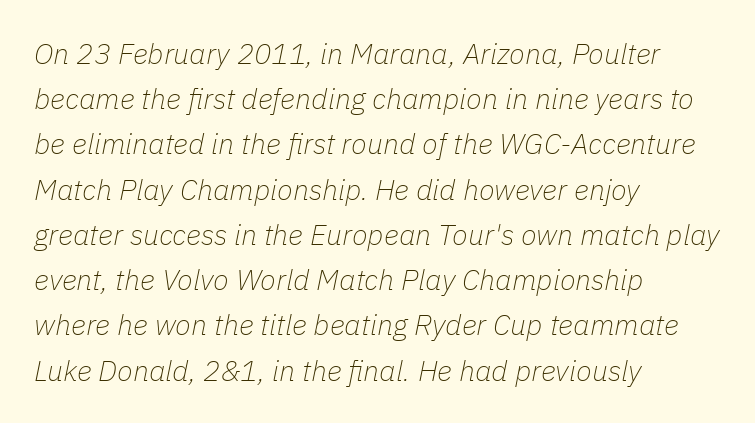
The image shows 29 px thin type, italic (leaning right); set left-aligned, normal line spacing (1.56x), normal letter spacing, not underlined; low stroke contrast and a medium x-height.
